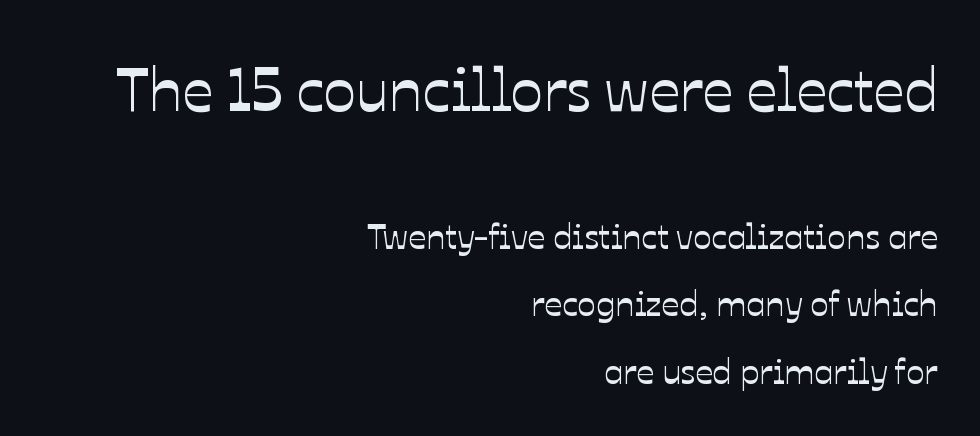
Q: Is the text italic (slanted)? A: No, it is upright.
Q: Is the text underlined? A: No.
Q: How is the paragraph aligned? A: Right-aligned.
Q: Is the spacing between letters normal or unusually wide? A: Normal.
Q: Is the spacing between lines tight, normal or loose? A: Loose.
Q: Which block of text is set in a larger size, the first (top) or the second (bottom)? A: The first (top) one.
Q: Width (condensed, normal, or wide)? A: Normal.
Q: Stroke contrast? A: Low.
Q: x-height? A: Medium.
Q: Monospaced? A: No.
